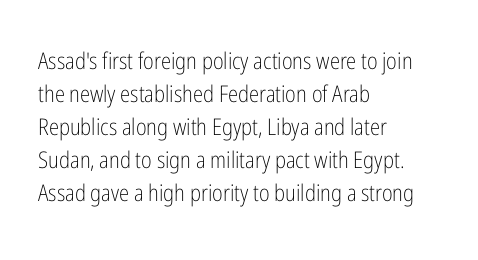
Does extra space separate the letters? No, they use regular spacing. The rendering anchors every line to the left-hand side. The axis of the letterforms is exactly vertical. These lines sit exactly where default settings would place them. Ink coverage per letter is moderate at most. Bare-footed words on every line.
